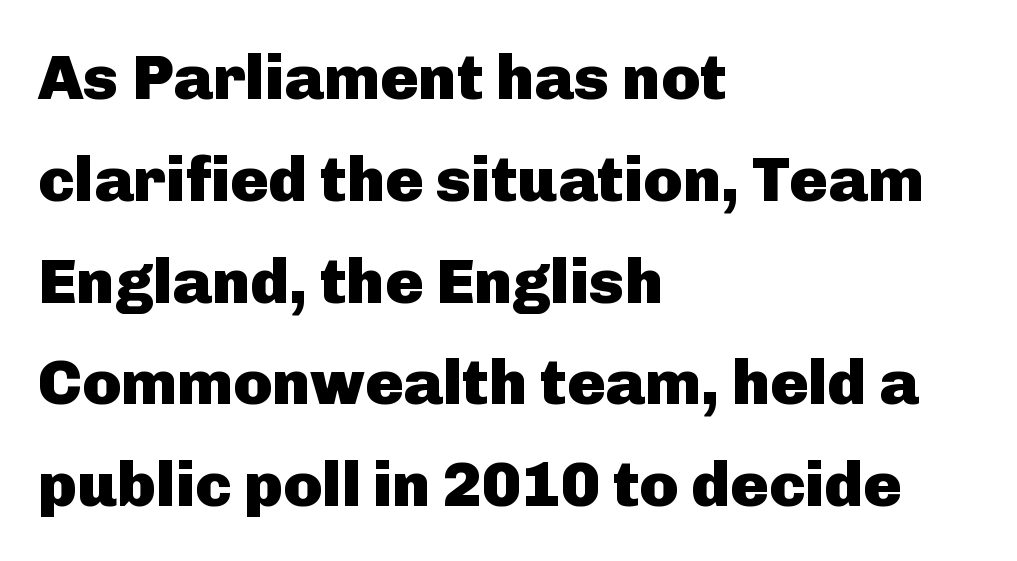
{"serif": "no", "italic": "no", "bold": "yes", "weight": "heavy", "width": "normal", "stroke_contrast": "low", "x_height": "medium", "monospaced": "no", "underline": "no", "align": "left", "line_spacing": "normal", "line_spacing_ratio": 1.59, "letter_spacing": "normal", "letter_spacing_em": 0.0, "glyph_px": 64}
